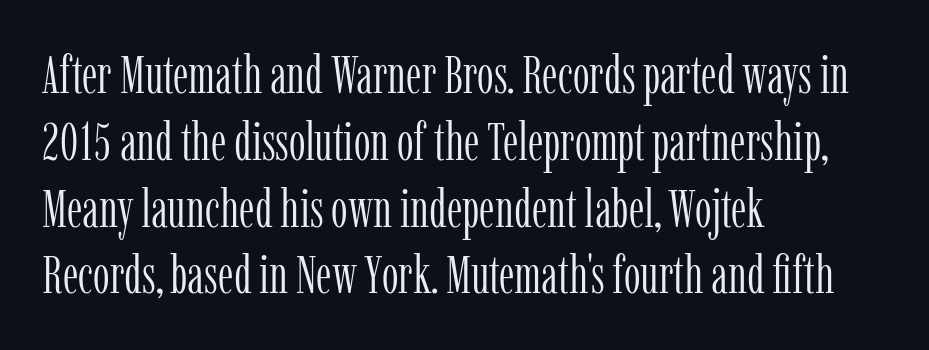
The image shows 53 px light, condensed serif type, upright; set left-aligned, normal line spacing (1.26x), normal letter spacing, not underlined; low stroke contrast and a medium x-height.
